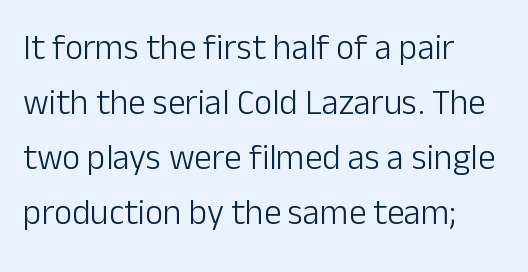
The characters display no serif detailing; their extremities are plain. Default kerning and tracking; the words read as compact shapes. The specimen reads as upright at a glance. The compositor pushed each line to the left boundary. Regarding leading, the lines here are spaced in the standard way. This reads as an unemphasized weight, regular at the heaviest.
